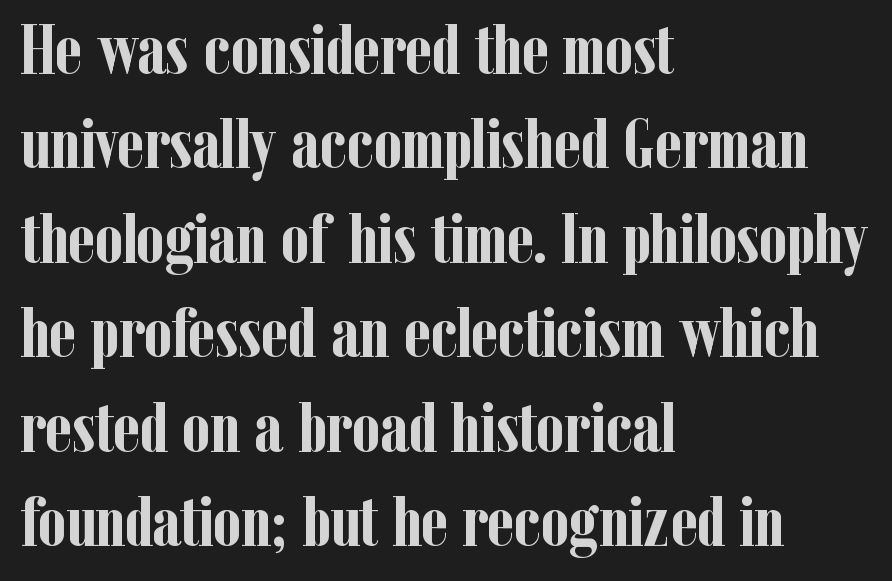
A typesetter would call this proportional, since set widths differ per character. The face used here is rendered with its standard letterfit. Small tapered or slab feet sit at the stroke ends, so this counts as serif. Bold? Absolutely — the strokes are thick and heavy. The specimen omits any rule beneath the text block's lines.
